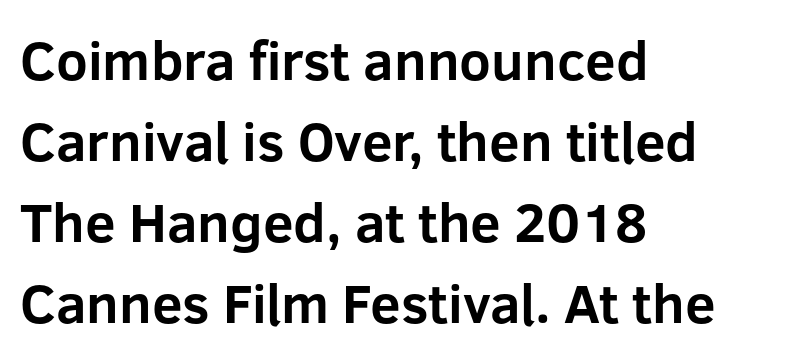
Quick note: not italic, upright. The lines in this sample share a left origin and differ only in where they stop. This sample uses a sans-serif face. This sample has the flowing, uneven cadence of proportional lettering.
